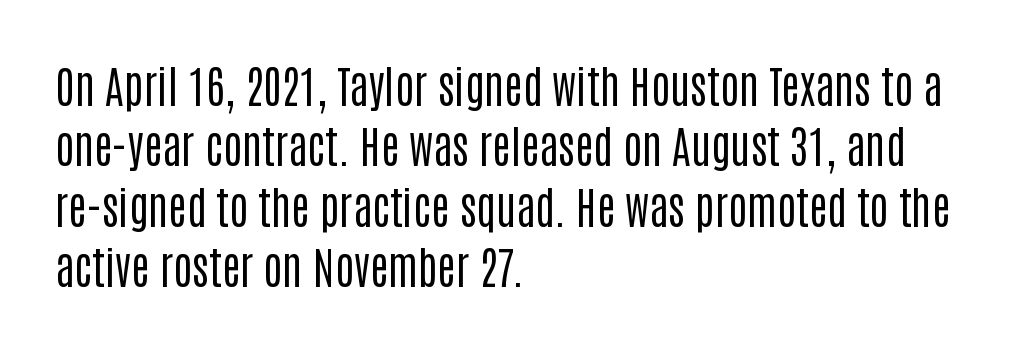
{"serif": "no", "italic": "no", "bold": "no", "weight": "regular", "width": "condensed", "stroke_contrast": "low", "x_height": "large", "monospaced": "no", "underline": "no", "align": "left", "line_spacing": "normal", "line_spacing_ratio": 1.37, "letter_spacing": "normal", "letter_spacing_em": 0.0, "glyph_px": 44}
